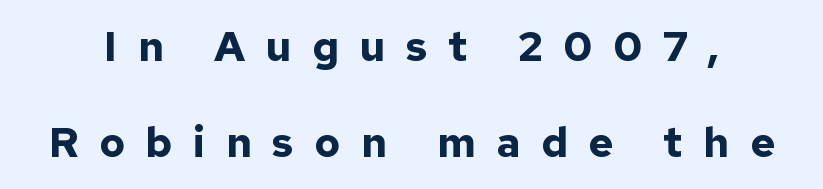
Posture: upright roman. The passage shown is typed in a proportional face where columns would drift. Heavy-handed strokes throughout: this text is bold. Has an underline been added? It has not.
